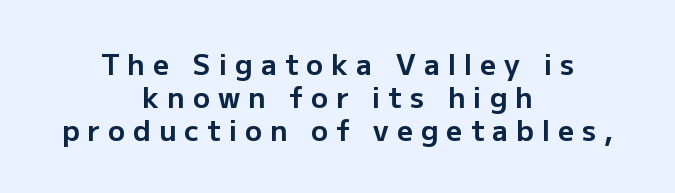
{"serif": "no", "italic": "no", "bold": "yes", "weight": "bold", "width": "normal", "stroke_contrast": "low", "x_height": "medium", "monospaced": "no", "underline": "no", "align": "center", "line_spacing_ratio": 1.18, "letter_spacing": "wide", "letter_spacing_em": 0.29, "glyph_px": 28}
